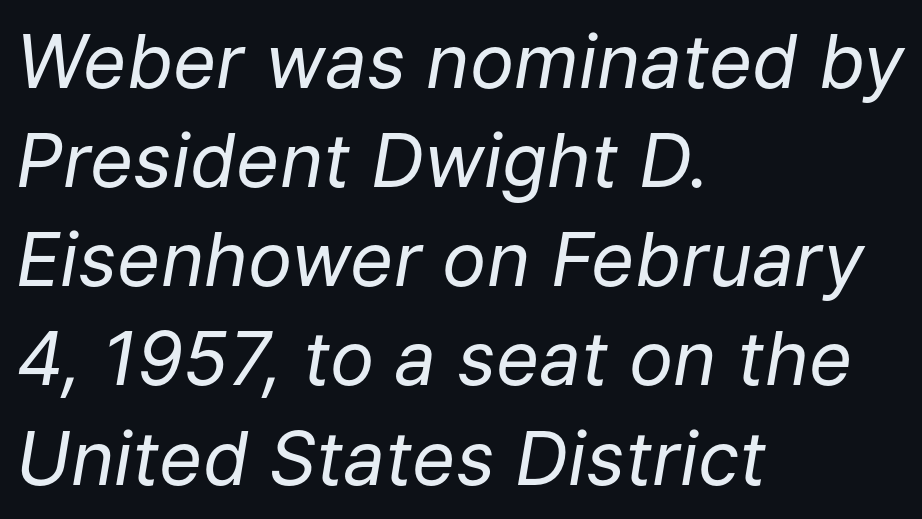
Q: Is the text bold? A: No.
Q: Is the text italic (slanted)? A: Yes, it leans right by about 9 degrees.
Q: Is the text underlined? A: No.
Q: How is the paragraph aligned? A: Left-aligned.
Q: Is the spacing between letters normal or unusually wide? A: Normal.
Q: Is the spacing between lines tight, normal or loose? A: Normal.
Q: Width (condensed, normal, or wide)? A: Normal.
Q: Stroke contrast? A: Low.
Q: x-height? A: Medium.
Q: Monospaced? A: No.
